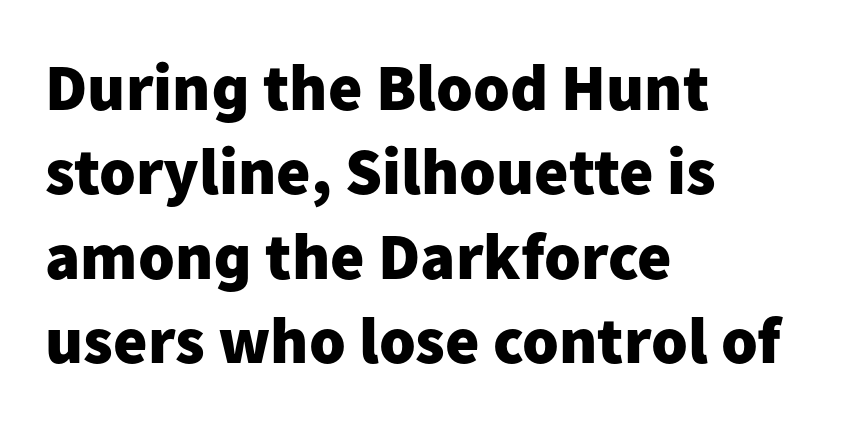
Q: Is the text bold? A: Yes.
Q: Is the text italic (slanted)? A: No, it is upright.
Q: Is the typeface a serif or a sans-serif typeface? A: Sans-serif.
Q: Is the text underlined? A: No.
Q: How is the paragraph aligned? A: Left-aligned.
Q: Is the spacing between letters normal or unusually wide? A: Normal.
Q: Is the spacing between lines tight, normal or loose? A: Normal.
Q: Width (condensed, normal, or wide)? A: Normal.
Q: Stroke contrast? A: Low.
Q: x-height? A: Medium.
Q: Monospaced? A: No.
